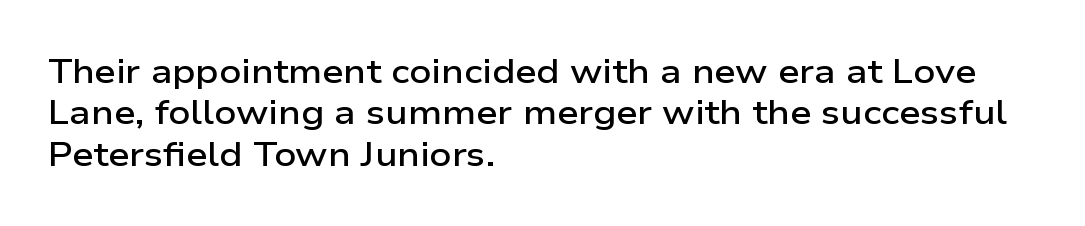
The image shows 34 px semibold, wide sans-serif type, upright; set left-aligned, line spacing 1.22x, normal letter spacing, not underlined; low stroke contrast and a medium x-height.
